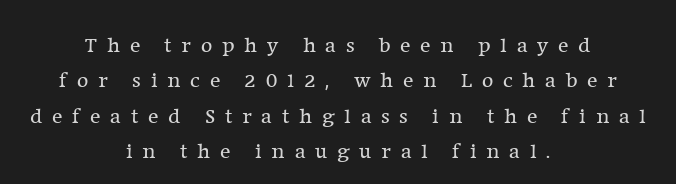
Only glyphs here, with clear space below each row. A roman cut, with each character standing at attention. The weight tops out at a normal text grade. This block has exactly the height ordinary leading produces.
